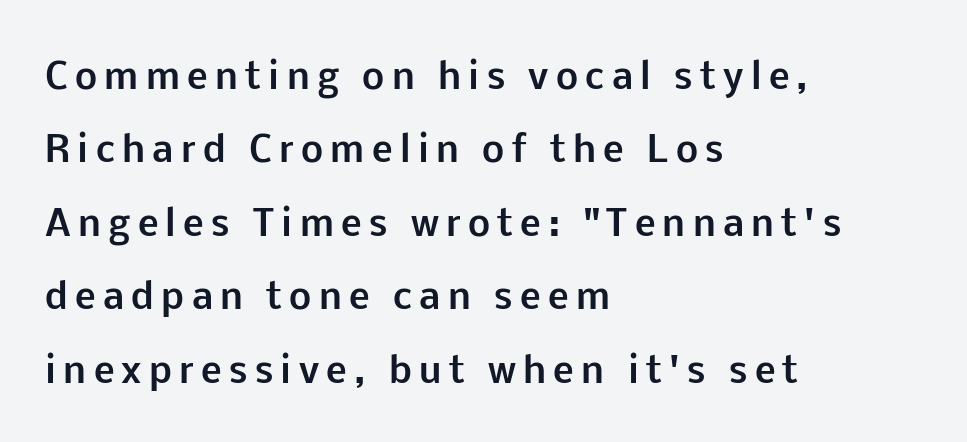
Q: Is the text bold? A: Yes.
Q: Is the text italic (slanted)? A: No, it is upright.
Q: Is the typeface a serif or a sans-serif typeface? A: Sans-serif.
Q: Is the text underlined? A: No.
Q: How is the paragraph aligned? A: Left-aligned.
Q: Is the spacing between letters normal or unusually wide? A: Unusually wide.
Q: Is the spacing between lines tight, normal or loose? A: Loose.
Q: Width (condensed, normal, or wide)? A: Normal.
Q: Stroke contrast? A: Low.
Q: x-height? A: Medium.
Q: Monospaced? A: No.
